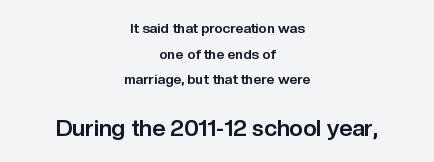
Q: Is the text bold? A: Yes.
Q: Is the text italic (slanted)? A: No, it is upright.
Q: Is the text underlined? A: No.
Q: How is the paragraph aligned? A: Centered.
Q: Is the spacing between letters normal or unusually wide? A: Normal.
Q: Which block of text is set in a larger size, the first (top) or the second (bottom)? A: The second (bottom) one.
